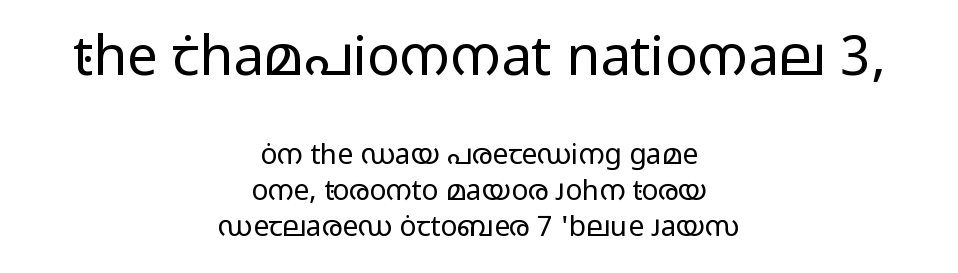
The image shows 55 px regular-weight, wide sans-serif type, upright; set centered, normal line spacing (1.28x), normal letter spacing, not underlined; the first (top) block is 1.96x larger; low stroke contrast and a medium x-height.
